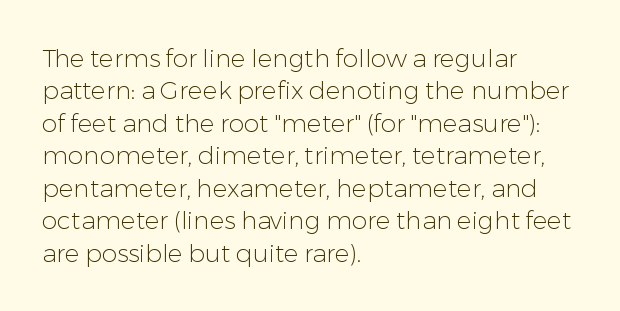
The words here are not underlined. Whoever set this chose a conventional vertical rhythm. Honestly, the letter spacing is just normal — you wouldn't notice it. Tall strokes in this sample are plumb rather than angled. Compared with a centered layout, this one pins lines to the left instead. The weight tops out at a normal text grade.
